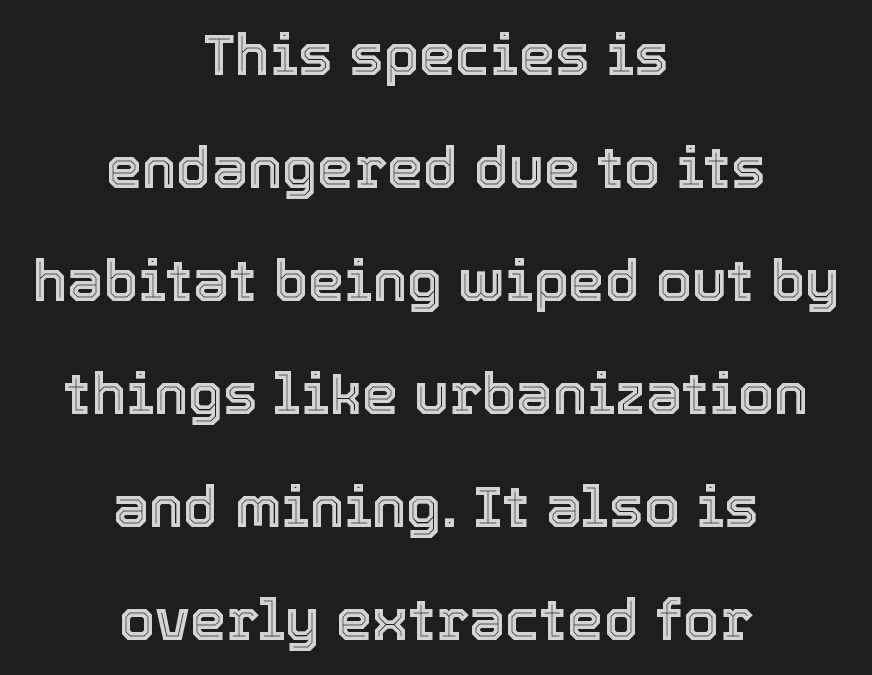
The passage shown stacks its lines with a broad gap. The baseline area is clear. The passage shown is typed in a proportional face where columns would drift. Vertical strokes here are truly vertical. Words appear dense and cohesive because spacing is normal.
